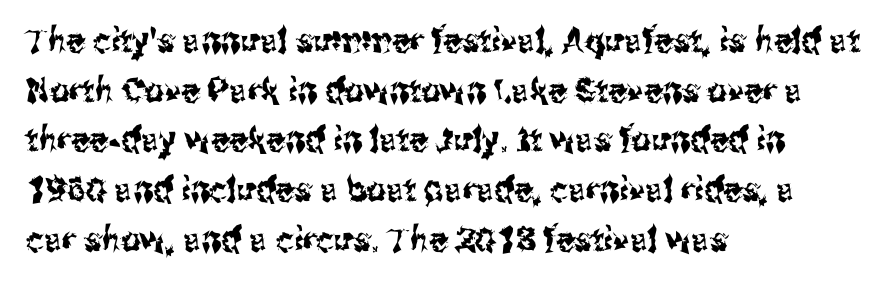
Q: Is the text italic (slanted)? A: No, it is upright.
Q: Is the typeface a serif or a sans-serif typeface? A: Sans-serif.
Q: Is the text underlined? A: No.
Q: How is the paragraph aligned? A: Left-aligned.
Q: Is the spacing between letters normal or unusually wide? A: Normal.
Q: Is the spacing between lines tight, normal or loose? A: Normal.
Q: Width (condensed, normal, or wide)? A: Condensed.
Q: Stroke contrast? A: Medium.
Q: x-height? A: Medium.
Q: Monospaced? A: No.
